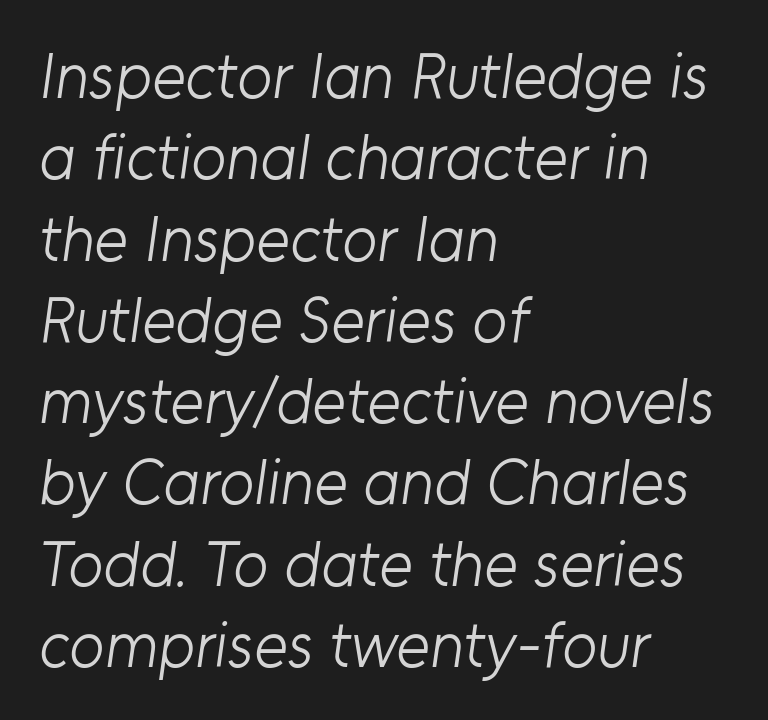
The setting favours the left margin, as ordinary paragraphs usually do. Proportional: the letters do not fall into vertical columns. The area under the type is left untouched. What kind of face is this? One without serifs — a sans. The passage shown is not bold in any degree.
